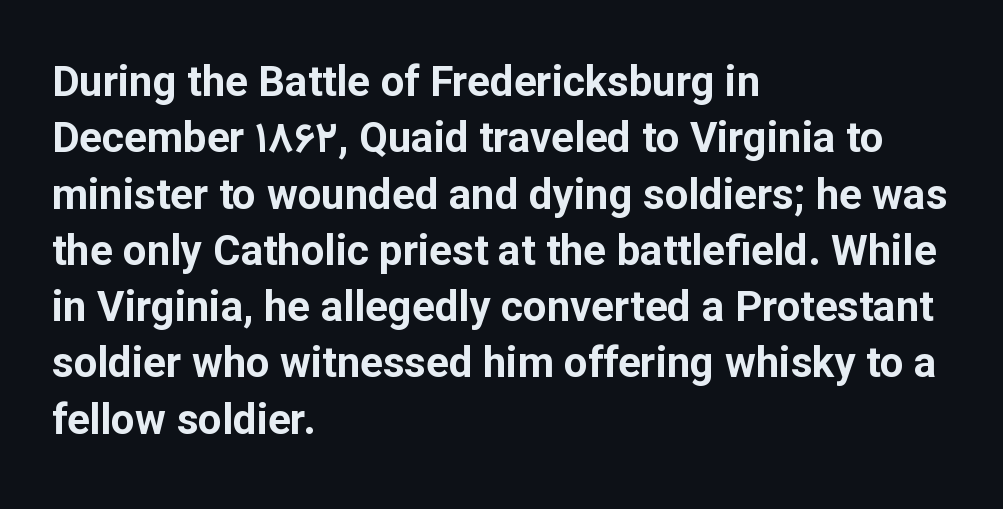
The image shows 42 px bold sans-serif type, upright; set left-aligned, normal line spacing (1.34x), normal letter spacing, not underlined; low stroke contrast and a medium x-height.
